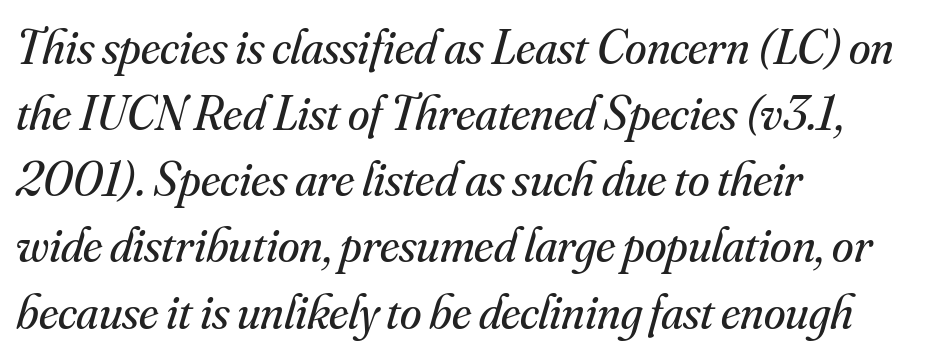
Q: Is the text bold? A: No.
Q: Is the text italic (slanted)? A: Yes, it leans right by about 16 degrees.
Q: Is the typeface a serif or a sans-serif typeface? A: Serif.
Q: Is the text underlined? A: No.
Q: How is the paragraph aligned? A: Left-aligned.
Q: Is the spacing between letters normal or unusually wide? A: Normal.
Q: Is the spacing between lines tight, normal or loose? A: Normal.
Q: Width (condensed, normal, or wide)? A: Normal.
Q: Stroke contrast? A: Medium.
Q: x-height? A: Small.
Q: Monospaced? A: No.
